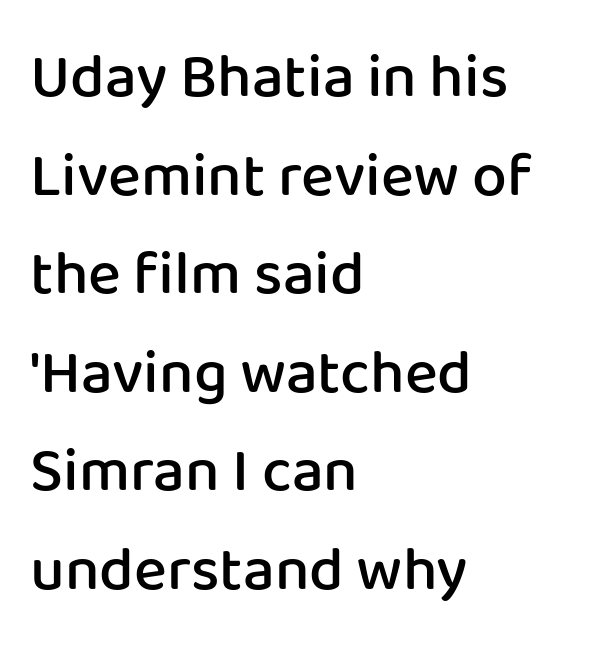
What stands out about the letter spacing? Nothing — it is the standard amount. Rule under the text: the space is simply empty. A somewhat darkened texture: the type is semibold rather than bold. Note the varied advance widths — an 'i' is clearly narrower than an 'm'. The passage shown stacks its lines at a standard gap.
